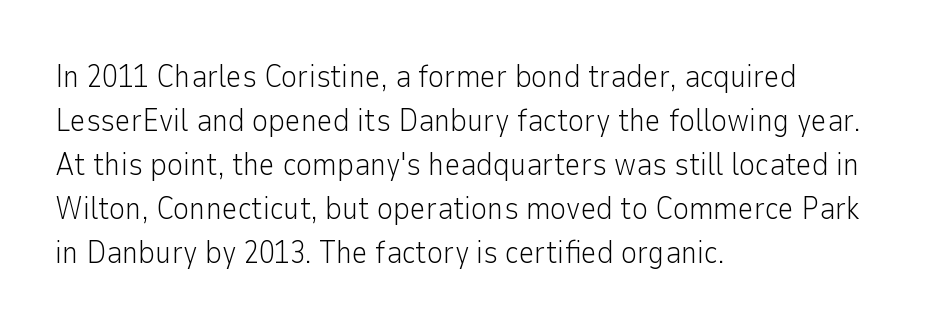
Are there feet on the stems? There aren't — it's a sans. Casual observation: everything's shoved over to the left. The typeface has the unassuming heft of standard copy or less. The rendering keeps characters at their native spacing. Does the lettering tilt? It doesn't — this is upright.
